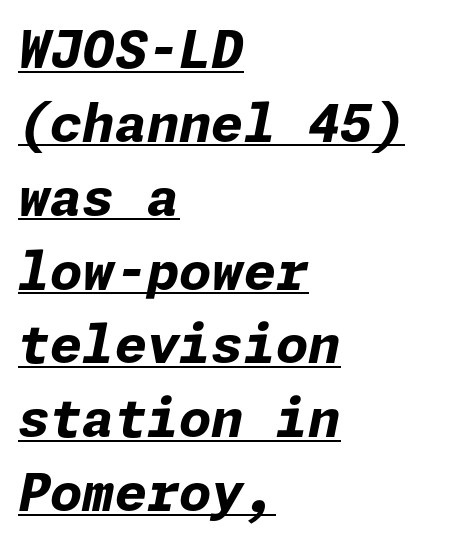
Q: Is the text bold? A: Yes.
Q: Is the text italic (slanted)? A: Yes, it leans right by about 11 degrees.
Q: Is the text underlined? A: Yes.
Q: How is the paragraph aligned? A: Left-aligned.
Q: Is the spacing between letters normal or unusually wide? A: Normal.
Q: Is the spacing between lines tight, normal or loose? A: Normal.
Q: Width (condensed, normal, or wide)? A: Normal.
Q: Stroke contrast? A: Low.
Q: x-height? A: Medium.
